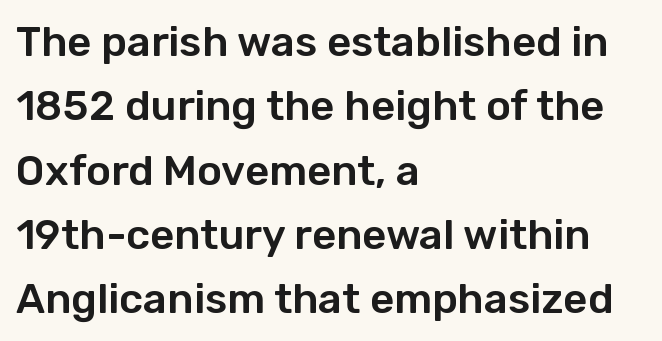
Q: Is the text italic (slanted)? A: No, it is upright.
Q: Is the typeface a serif or a sans-serif typeface? A: Sans-serif.
Q: Is the text underlined? A: No.
Q: How is the paragraph aligned? A: Left-aligned.
Q: Is the spacing between letters normal or unusually wide? A: Normal.
Q: Is the spacing between lines tight, normal or loose? A: Normal.
Q: Width (condensed, normal, or wide)? A: Normal.
Q: Stroke contrast? A: Low.
Q: x-height? A: Medium.
Q: Monospaced? A: No.
